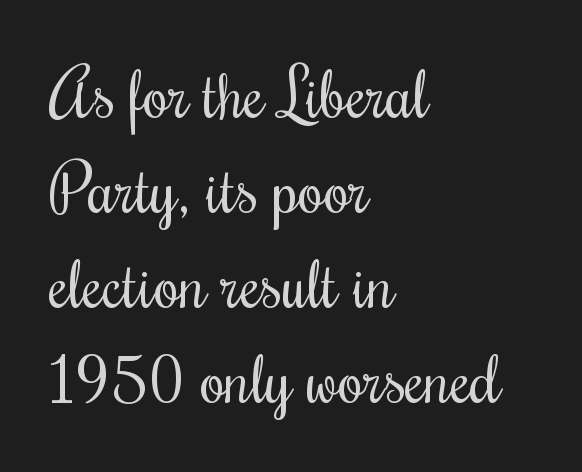
{"serif": "yes", "bold": "no", "weight": "regular", "width": "condensed", "stroke_contrast": "medium", "x_height": "small", "monospaced": "no", "underline": "no", "align": "left", "line_spacing": "normal", "line_spacing_ratio": 1.44, "letter_spacing": "normal", "letter_spacing_em": 0.0, "glyph_px": 66}
